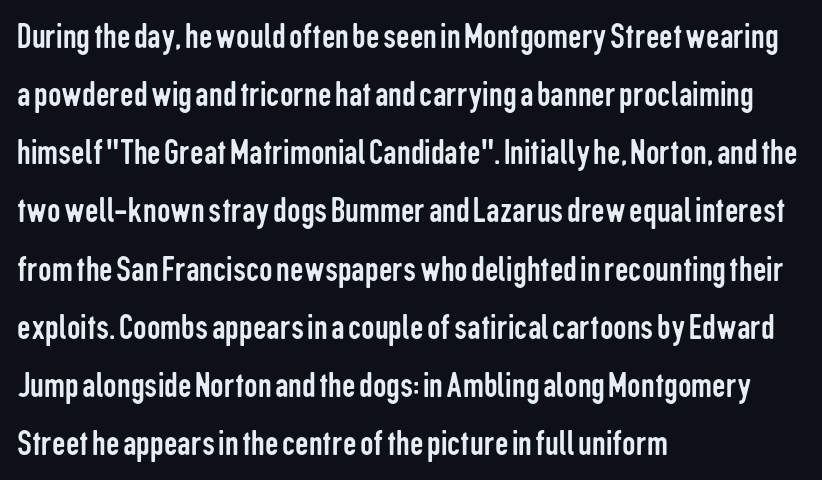
The image shows 38 px regular-weight, condensed sans-serif type, upright; set left-aligned, normal line spacing (1.53x), normal letter spacing, not underlined; low stroke contrast and a medium x-height.
